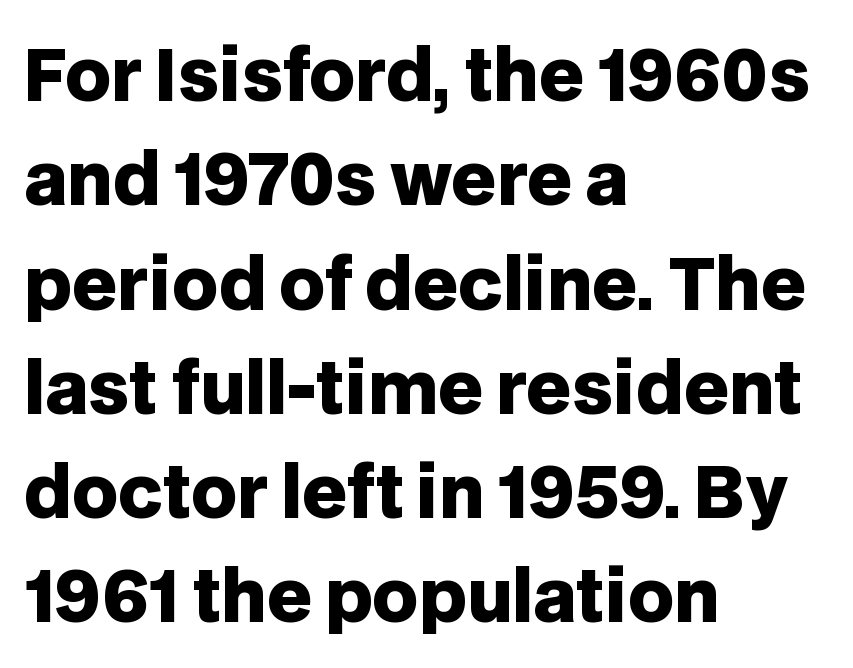
A full-strength bold gives these letters their thick strokes. Type without underlining. Observe the absence of serifs on each vertical stroke in this sample. The rows are spaced the way most documents space them.
